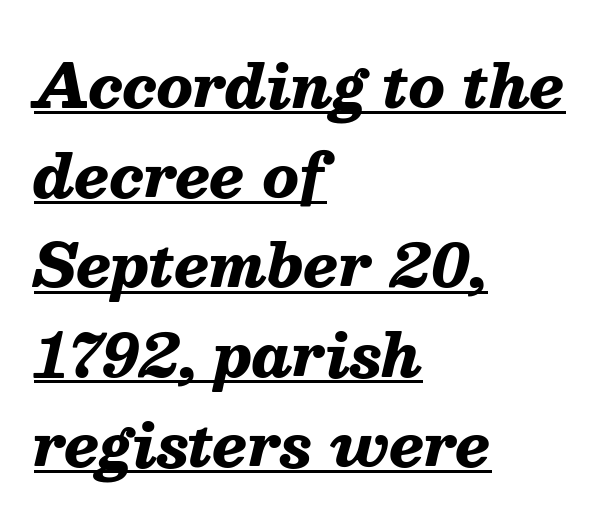
Q: Is the text bold? A: Yes.
Q: Is the text italic (slanted)? A: Yes, it leans right by about 13 degrees.
Q: Is the text underlined? A: Yes.
Q: How is the paragraph aligned? A: Left-aligned.
Q: Is the spacing between letters normal or unusually wide? A: Normal.
Q: Is the spacing between lines tight, normal or loose? A: Normal.
Q: Width (condensed, normal, or wide)? A: Normal.
Q: Stroke contrast? A: Medium.
Q: x-height? A: Medium.
Q: Monospaced? A: No.
